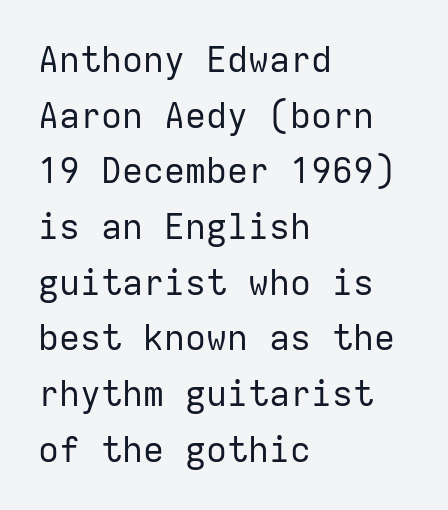
The image shows 35 px regular-weight sans-serif type, upright, monospaced; set left-aligned, normal line spacing (1.59x), normal letter spacing, not underlined; low stroke contrast and a medium x-height.
